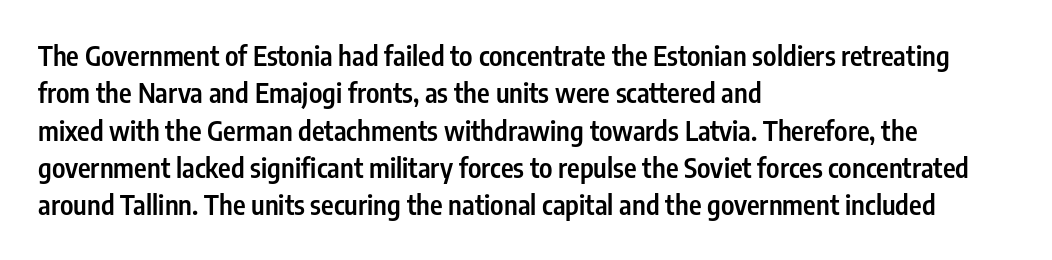
{"italic": "no", "bold": "semi", "underline": "no", "align": "left", "line_spacing": "normal", "line_spacing_ratio": 1.38, "letter_spacing": "normal", "letter_spacing_em": 0.0, "glyph_px": 27}
